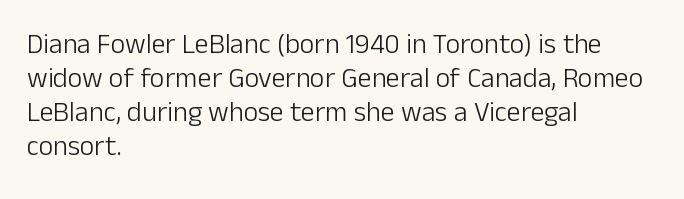
{"serif": "no", "italic": "no", "bold": "no", "weight": "light", "width": "normal", "stroke_contrast": "low", "x_height": "medium", "monospaced": "no", "underline": "no", "align": "left", "line_spacing_ratio": 1.21, "letter_spacing": "normal", "letter_spacing_em": 0.0, "glyph_px": 28}
